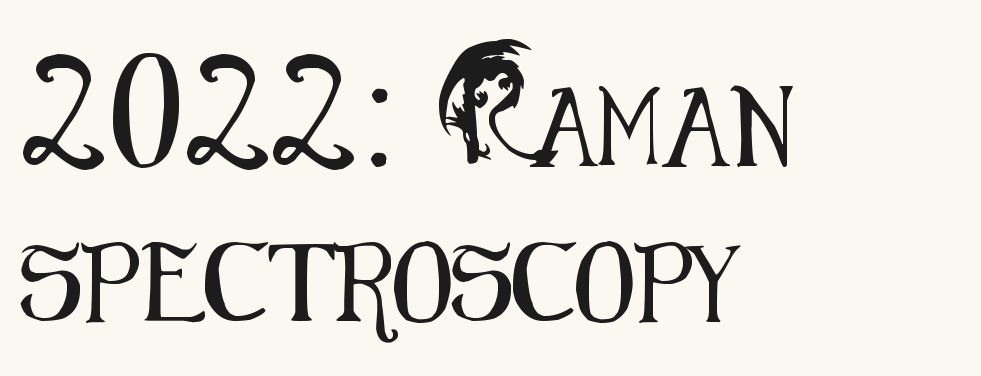
Q: Is the text italic (slanted)? A: No, it is upright.
Q: Is the typeface a serif or a sans-serif typeface? A: Sans-serif.
Q: Is the text underlined? A: No.
Q: How is the paragraph aligned? A: Left-aligned.
Q: Is the spacing between letters normal or unusually wide? A: Normal.
Q: Is the spacing between lines tight, normal or loose? A: Loose.
Q: Width (condensed, normal, or wide)? A: Condensed.
Q: Stroke contrast? A: Medium.
Q: x-height? A: Small.
Q: Monospaced? A: No.
